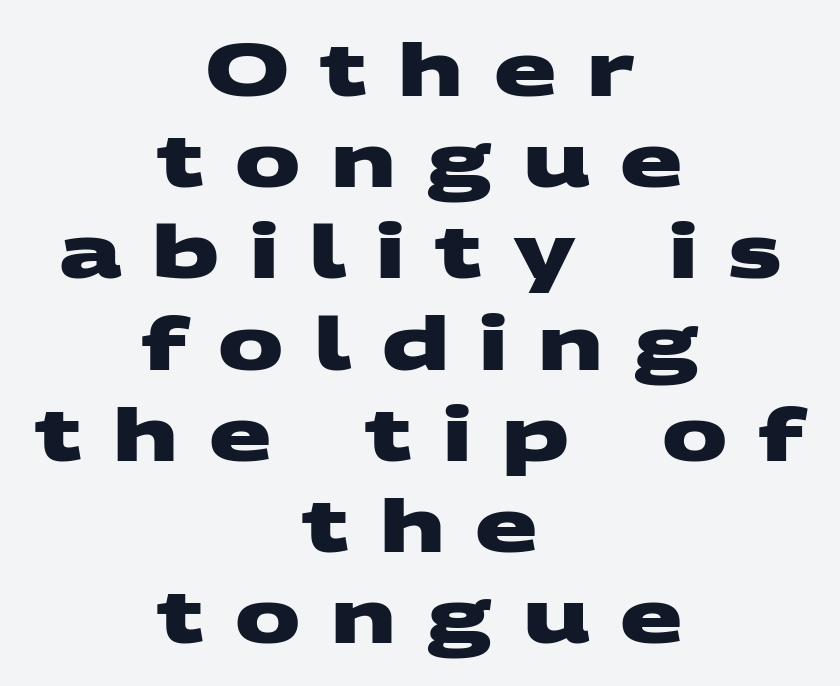
{"serif": "no", "bold": "yes", "weight": "heavy", "width": "wide", "stroke_contrast": "medium", "x_height": "large", "monospaced": "no", "underline": "no", "align": "center", "line_spacing": "normal", "line_spacing_ratio": 1.25, "letter_spacing": "wide", "letter_spacing_em": 0.42, "glyph_px": 73}
